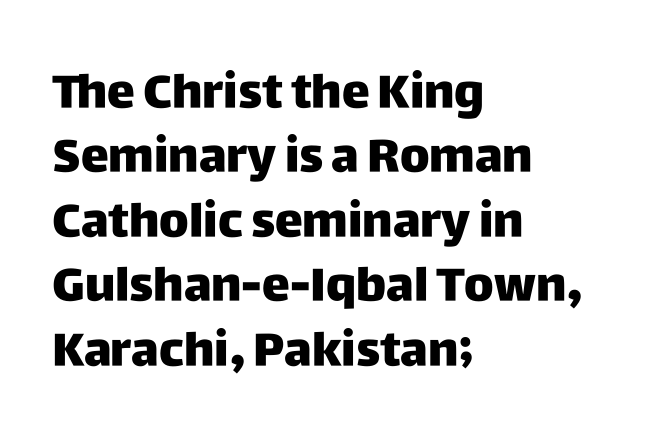
The type sits square on the baseline with zero lean. Normally led — the rows are evenly, conventionally spaced. The face used here is proportionally spaced, like ordinary book or web type. The gaps between neighbouring characters are ordinary and unremarkable.
